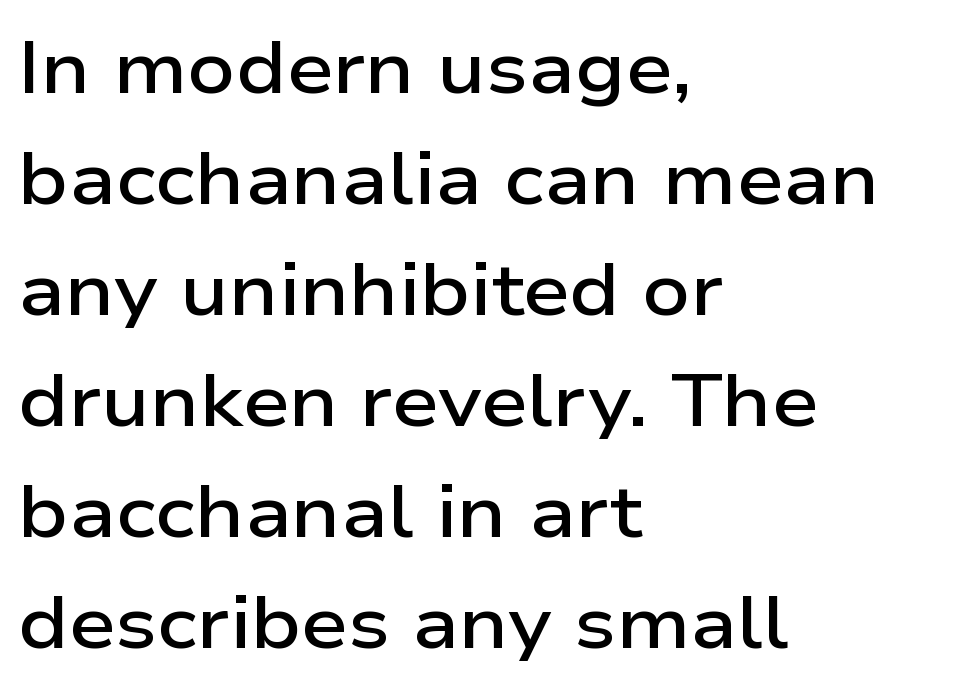
Q: Is the text bold? A: Semi-bold.
Q: Is the text italic (slanted)? A: No, it is upright.
Q: Is the typeface a serif or a sans-serif typeface? A: Sans-serif.
Q: Is the text underlined? A: No.
Q: How is the paragraph aligned? A: Left-aligned.
Q: Is the spacing between letters normal or unusually wide? A: Normal.
Q: Is the spacing between lines tight, normal or loose? A: Normal.
Q: Width (condensed, normal, or wide)? A: Wide.
Q: Stroke contrast? A: Low.
Q: x-height? A: Medium.
Q: Monospaced? A: No.
